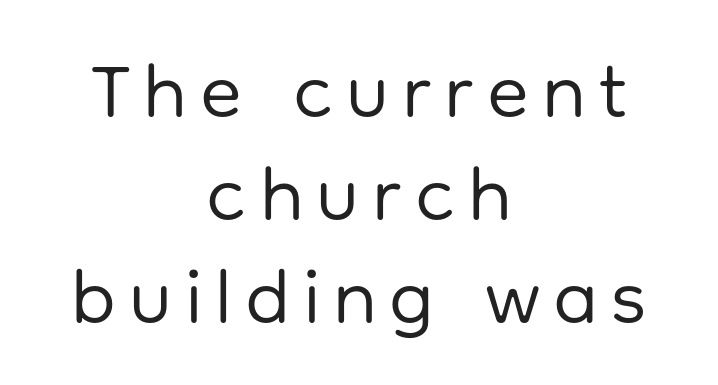
{"serif": "no", "italic": "no", "bold": "no", "weight": "regular", "width": "normal", "stroke_contrast": "low", "x_height": "medium", "monospaced": "no", "underline": "no", "align": "center", "line_spacing": "normal", "line_spacing_ratio": 1.34, "glyph_px": 77}
